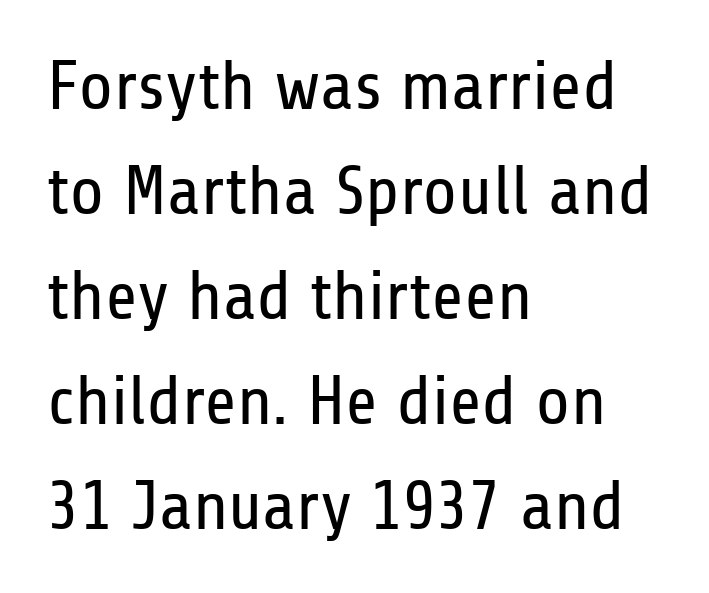
Is the block centered? No — it sits flush against the left margin. What kind of face is this? One without serifs — a sans. This rendering features lettering with no underline. Rows of type keep a routine distance in the vertical direction.
